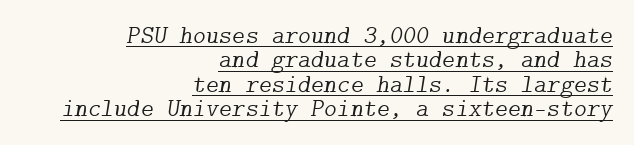
Q: Is the text bold? A: No.
Q: Is the text italic (slanted)? A: Yes, it leans right by about 9 degrees.
Q: Is the text underlined? A: Yes.
Q: How is the paragraph aligned? A: Right-aligned.
Q: Is the spacing between letters normal or unusually wide? A: Normal.
Q: Is the spacing between lines tight, normal or loose? A: Tight.
